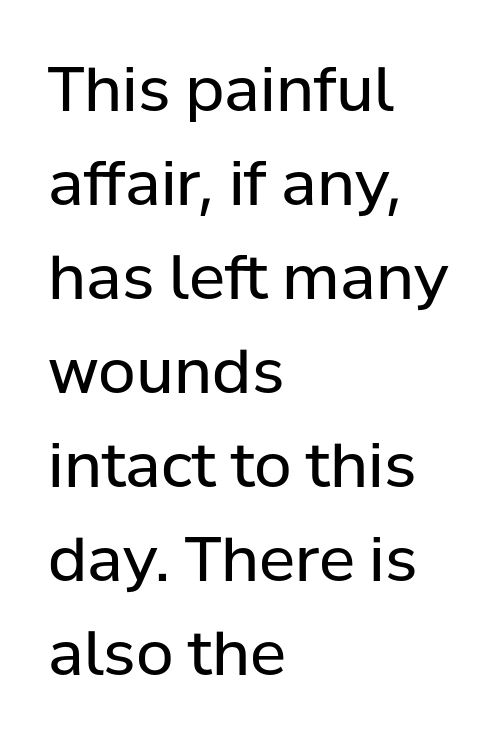
Q: Is the text bold? A: No.
Q: Is the text italic (slanted)? A: No, it is upright.
Q: Is the typeface a serif or a sans-serif typeface? A: Sans-serif.
Q: Is the text underlined? A: No.
Q: How is the paragraph aligned? A: Left-aligned.
Q: Is the spacing between letters normal or unusually wide? A: Normal.
Q: Is the spacing between lines tight, normal or loose? A: Normal.
Q: Width (condensed, normal, or wide)? A: Normal.
Q: Stroke contrast? A: Low.
Q: x-height? A: Medium.
Q: Monospaced? A: No.
